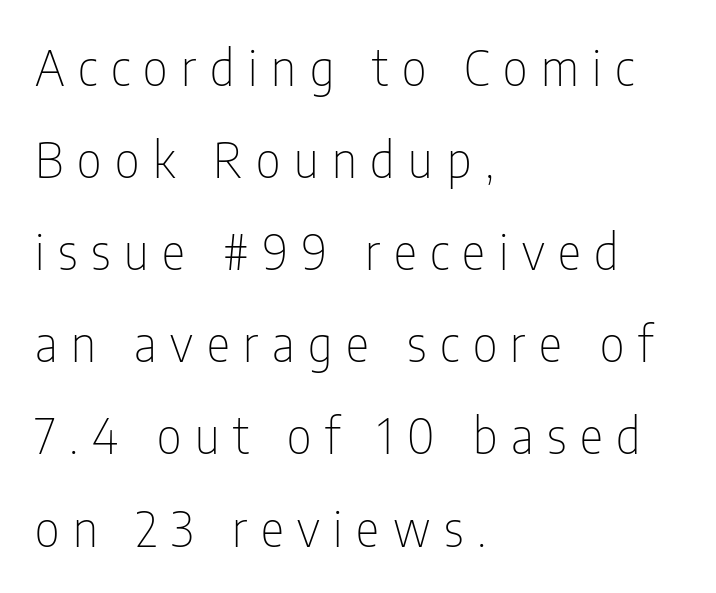
{"serif": "no", "italic": "no", "bold": "no", "weight": "thin", "width": "condensed", "stroke_contrast": "low", "x_height": "medium", "monospaced": "no", "underline": "no", "align": "left", "line_spacing_ratio": 1.88, "letter_spacing": "wide", "letter_spacing_em": 0.28, "glyph_px": 49}
